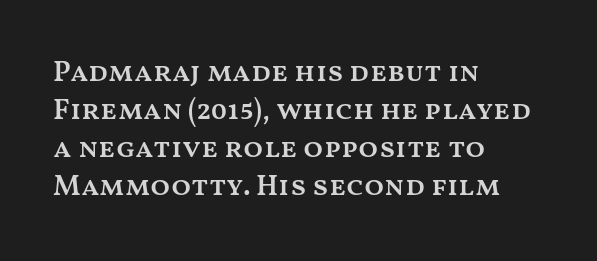
The image shows 29 px semibold, wide type, upright; set left-aligned, normal line spacing (1.31x), normal letter spacing, not underlined; medium stroke contrast and a medium x-height.
